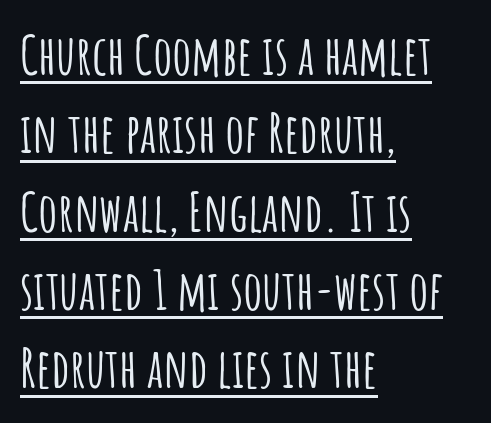
Q: Is the text italic (slanted)? A: No, it is upright.
Q: Is the typeface a serif or a sans-serif typeface? A: Sans-serif.
Q: Is the text underlined? A: Yes.
Q: How is the paragraph aligned? A: Left-aligned.
Q: Is the spacing between letters normal or unusually wide? A: Normal.
Q: Is the spacing between lines tight, normal or loose? A: Normal.
Q: Width (condensed, normal, or wide)? A: Condensed.
Q: Stroke contrast? A: Low.
Q: x-height? A: Large.
Q: Monospaced? A: No.
